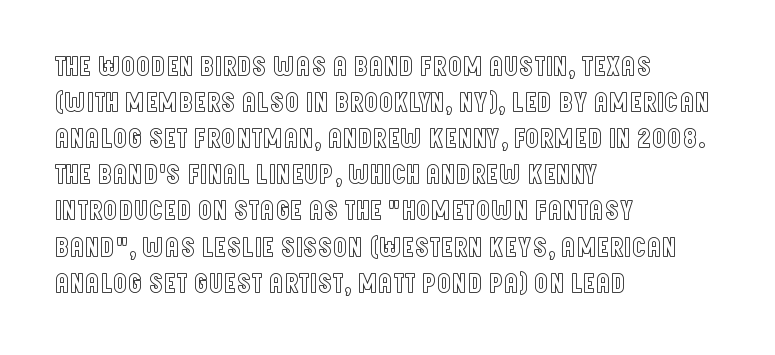
{"italic": "no", "width": "condensed", "x_height": "large", "monospaced": "no", "underline": "no", "align": "left", "line_spacing": "normal", "line_spacing_ratio": 1.29, "letter_spacing": "normal", "letter_spacing_em": 0.0, "glyph_px": 28}
